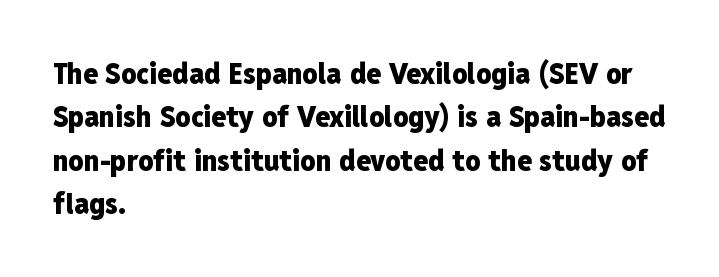
The image shows 30 px heavy, condensed sans-serif type, upright; set left-aligned, normal line spacing (1.45x), normal letter spacing, not underlined; low stroke contrast and a medium x-height.
